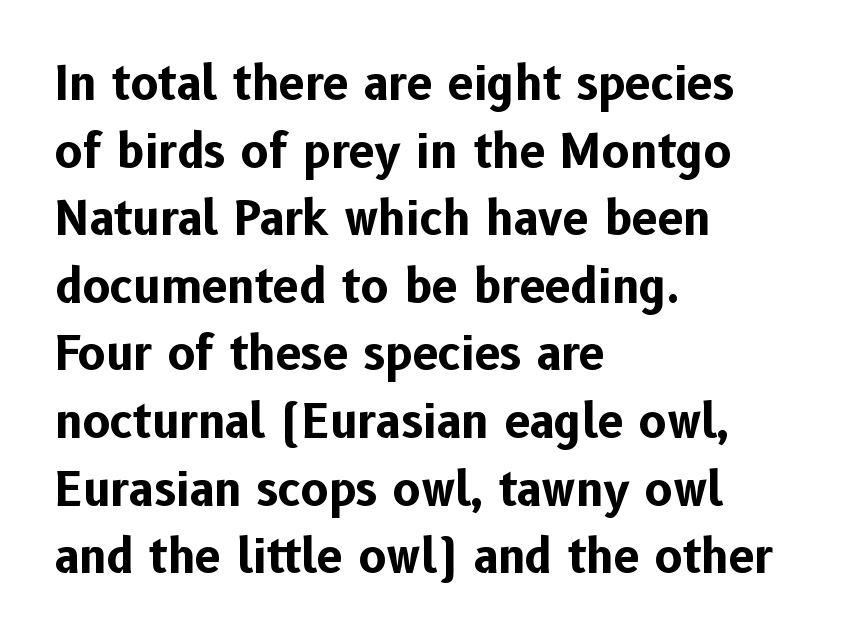
How would I describe the line gaps? Plain and ordinary. Casual observation: everything's shoved over to the left. On the weight axis this lands at bold, roughly 700. The rendering uses natural spacing where letterforms have individual widths. Spacing between characters is what you'd get straight out of the box. The letters carry no serifs — their stems end cleanly without finishing strokes.
